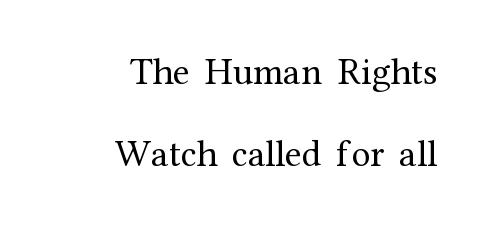
{"serif": "yes", "italic": "no", "bold": "no", "weight": "regular", "width": "normal", "stroke_contrast": "medium", "x_height": "medium", "monospaced": "no", "underline": "no", "align": "right", "line_spacing": "loose", "line_spacing_ratio": 2.15, "letter_spacing": "normal", "letter_spacing_em": 0.0, "glyph_px": 38}
